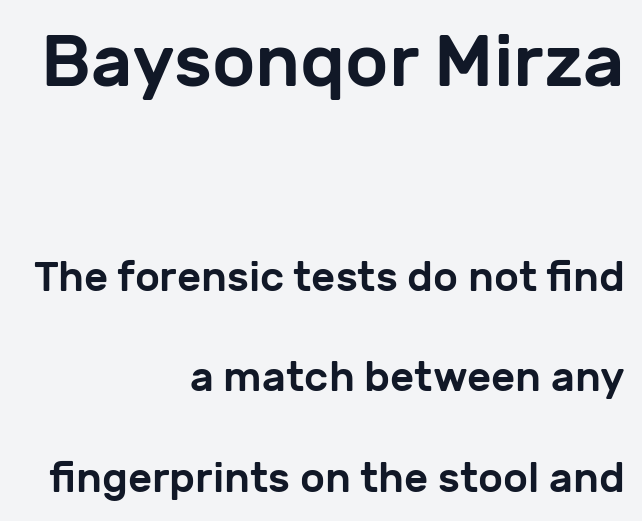
{"serif": "no", "italic": "no", "width": "normal", "stroke_contrast": "low", "x_height": "medium", "monospaced": "no", "underline": "no", "align": "right", "line_spacing": "loose", "line_spacing_ratio": 2.4, "letter_spacing": "normal", "letter_spacing_em": 0.0, "larger_block": "first", "size_ratio": 1.74, "glyph_px": 73}
